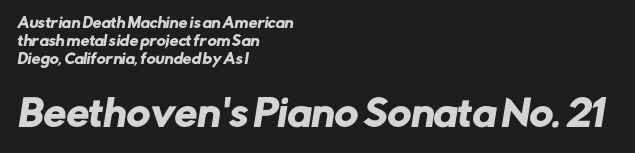
Q: Is the typeface a serif or a sans-serif typeface? A: Sans-serif.
Q: Is the text underlined? A: No.
Q: How is the paragraph aligned? A: Left-aligned.
Q: Is the spacing between letters normal or unusually wide? A: Normal.
Q: Is the spacing between lines tight, normal or loose? A: Normal.
Q: Which block of text is set in a larger size, the first (top) or the second (bottom)? A: The second (bottom) one.
Q: Width (condensed, normal, or wide)? A: Normal.
Q: Stroke contrast? A: Low.
Q: x-height? A: Medium.
Q: Monospaced? A: No.
